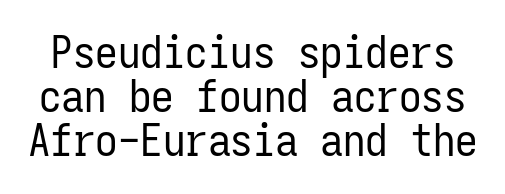
Q: Is the text bold? A: No.
Q: Is the text italic (slanted)? A: No, it is upright.
Q: Is the typeface a serif or a sans-serif typeface? A: Sans-serif.
Q: Is the text underlined? A: No.
Q: Is the spacing between letters normal or unusually wide? A: Normal.
Q: Is the spacing between lines tight, normal or loose? A: Tight.
Q: Width (condensed, normal, or wide)? A: Condensed.
Q: Stroke contrast? A: Low.
Q: x-height? A: Medium.
Q: Monospaced? A: Yes.
